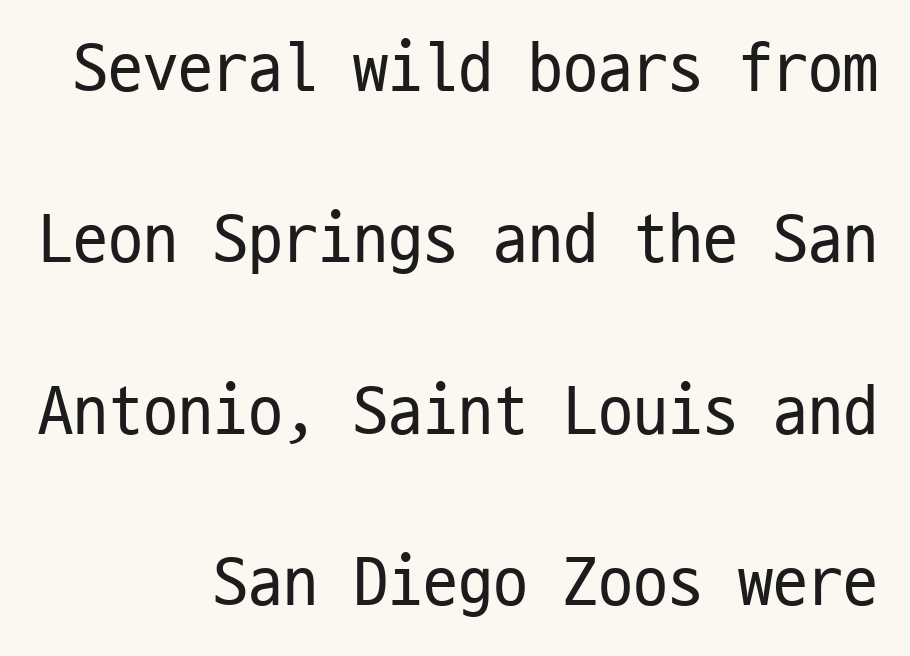
The image shows 70 px regular-weight, condensed sans-serif type, upright, monospaced; set right-aligned, loose line spacing (2.45x), normal letter spacing, not underlined; low stroke contrast and a medium x-height.
